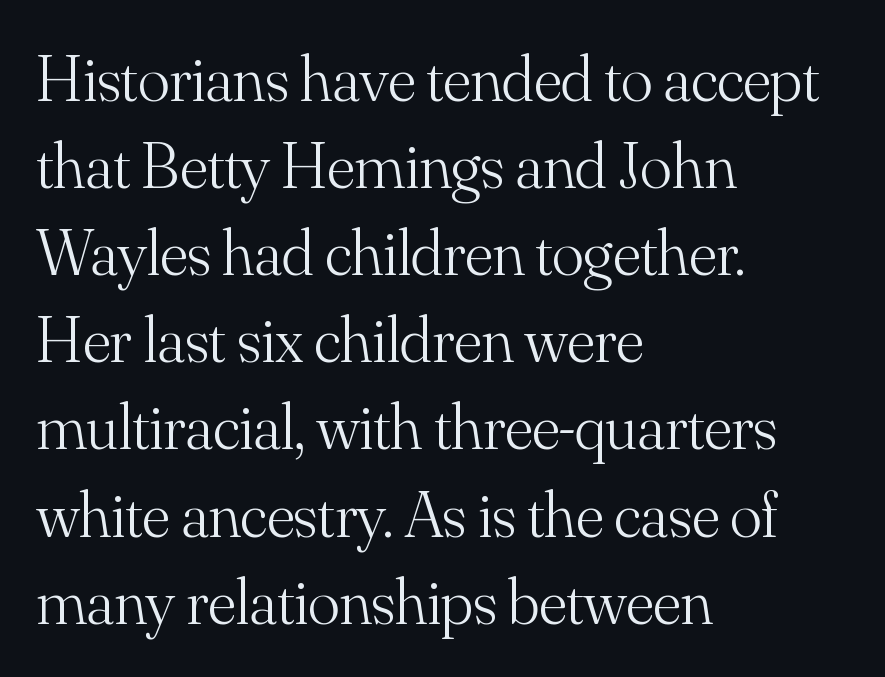
Q: Is the text bold? A: No.
Q: Is the text italic (slanted)? A: No, it is upright.
Q: Is the typeface a serif or a sans-serif typeface? A: Serif.
Q: Is the text underlined? A: No.
Q: How is the paragraph aligned? A: Left-aligned.
Q: Is the spacing between letters normal or unusually wide? A: Normal.
Q: Is the spacing between lines tight, normal or loose? A: Normal.
Q: Width (condensed, normal, or wide)? A: Normal.
Q: Stroke contrast? A: Medium.
Q: x-height? A: Small.
Q: Monospaced? A: No.
